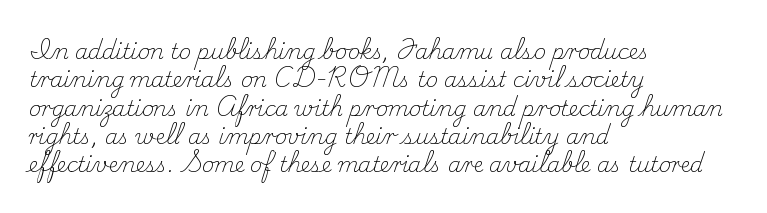
{"bold": "no", "underline": "no", "align": "left", "line_spacing": "normal", "line_spacing_ratio": 1.35, "letter_spacing": "normal", "letter_spacing_em": 0.0, "glyph_px": 21}
